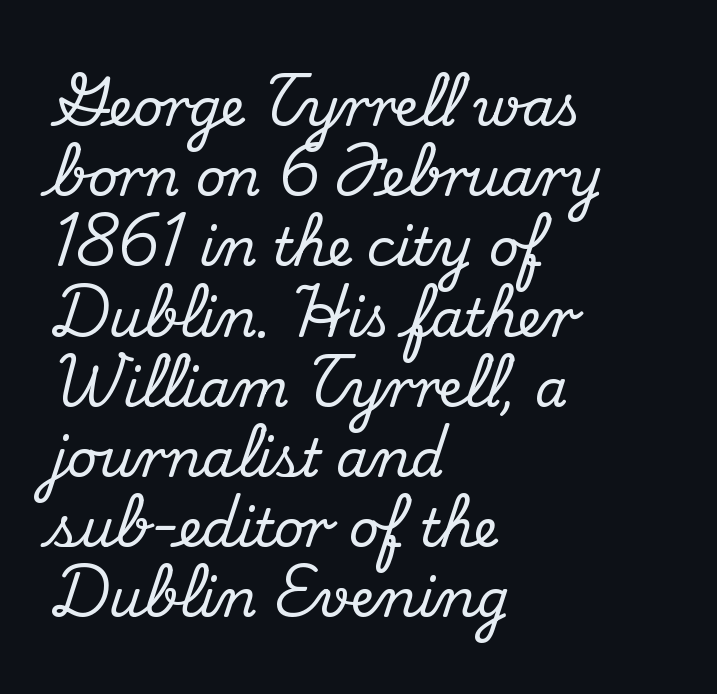
{"serif": "yes", "width": "normal", "stroke_contrast": "medium", "x_height": "small", "monospaced": "no", "underline": "no", "align": "left", "line_spacing": "normal", "line_spacing_ratio": 1.35, "letter_spacing": "normal", "letter_spacing_em": 0.0, "glyph_px": 52}
